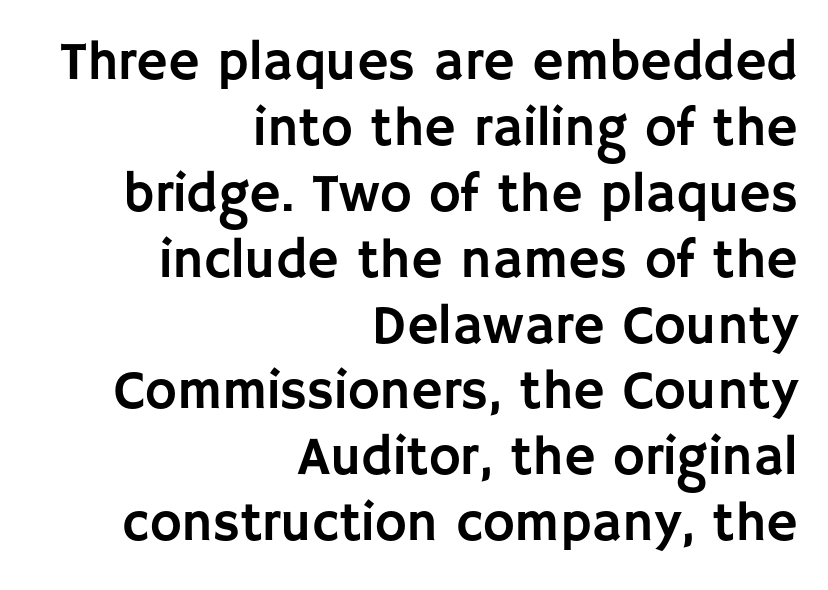
Underline: absent. The lettering holds an erect, upright posture throughout. The rendering uses natural spacing where letterforms have individual widths. The face used here is a sans, in the tradition of grotesques and geometrics. Line endings align vertically; line beginnings do not. These lines keep a tight, regular rhythm from letter to letter.
